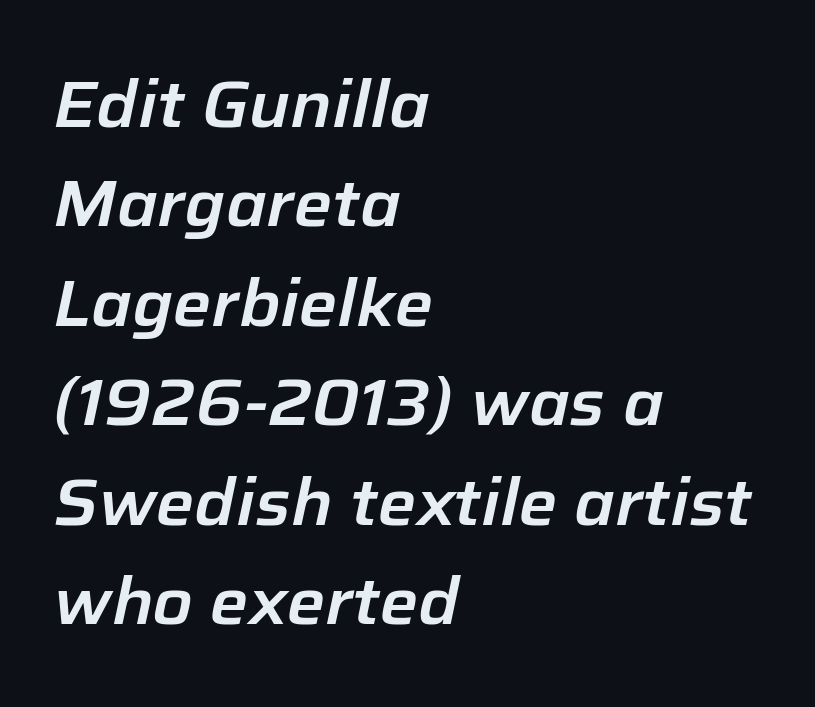
The image shows 65 px text type, italic (leaning right); set left-aligned, normal line spacing (1.53x), normal letter spacing, not underlined; low stroke contrast and a medium x-height.
